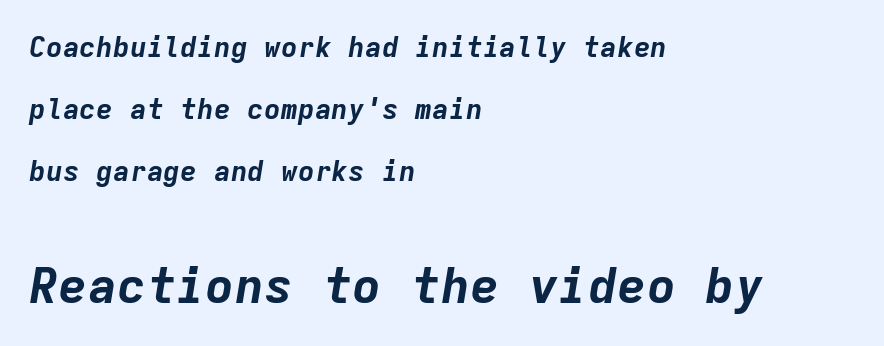
The image shows 49 px bold type, italic (leaning right), monospaced; set left-aligned, loose line spacing (2.22x), normal letter spacing, not underlined; the second (bottom) block is 1.75x larger; low stroke contrast and a medium x-height.
